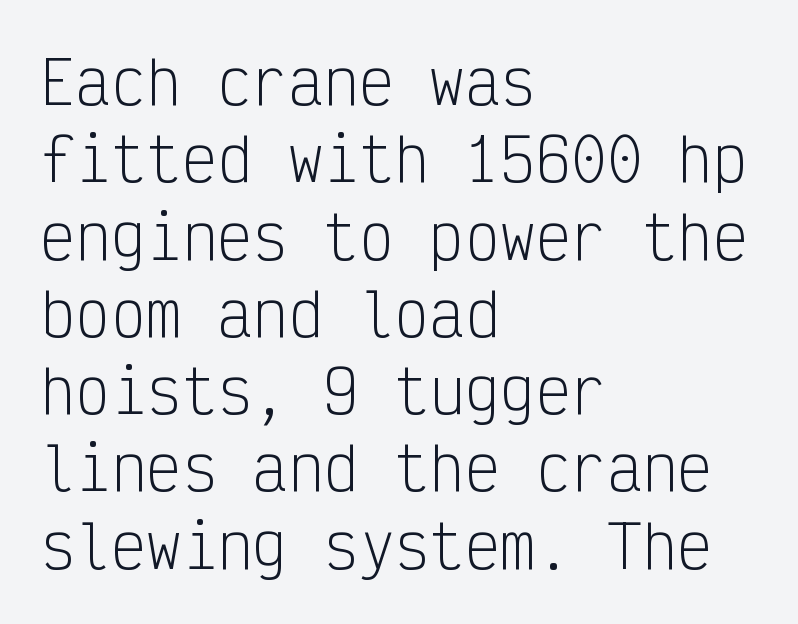
{"serif": "no", "italic": "no", "bold": "no", "weight": "light", "width": "condensed", "stroke_contrast": "low", "x_height": "medium", "monospaced": "yes", "underline": "no", "align": "left", "line_spacing": "normal", "line_spacing_ratio": 1.31, "letter_spacing": "normal", "letter_spacing_em": 0.0, "glyph_px": 59}
